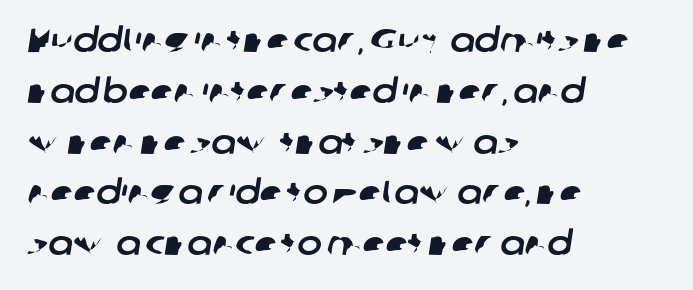
The paragraph has a hard left edge and a soft right edge. Descenders hang freely into open space. Nothing unusual about the tracking: characters are spaced as the font intends. Vertically, the passage feels balanced, rows spaced as you'd expect. Unlike a traditional serif, this face leaves its strokes unadorned. The passage shown is typed in a proportional face where columns would drift.
